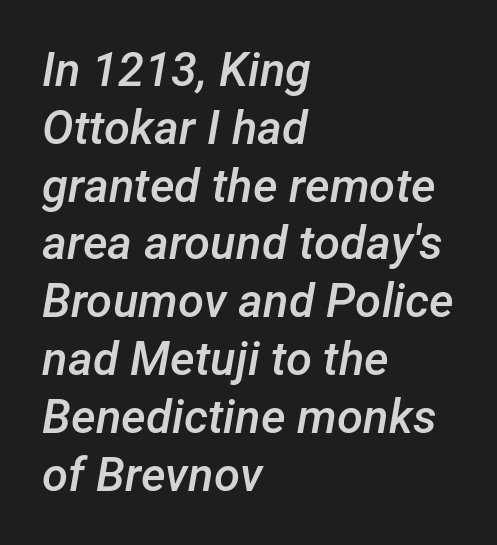
The rendering uses natural spacing where letterforms have individual widths. The axis of the letterforms is tilted away from vertical. No word sits above an underline. Teacher's note: observe the even left margin — that is flush-left alignment. Slightly chunky letters — semibold, I'd say, not full bold. Words appear dense and cohesive because spacing is normal.
